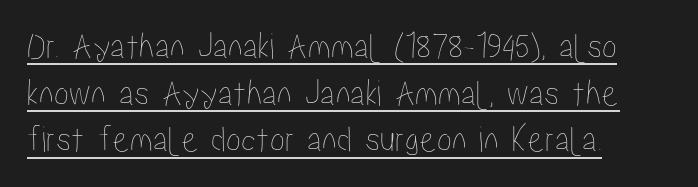
{"italic": "no", "width": "condensed", "stroke_contrast": "low", "x_height": "medium", "monospaced": "no", "underline": "yes", "align": "left", "line_spacing_ratio": 1.23, "letter_spacing": "normal", "letter_spacing_em": 0.0, "glyph_px": 38}
